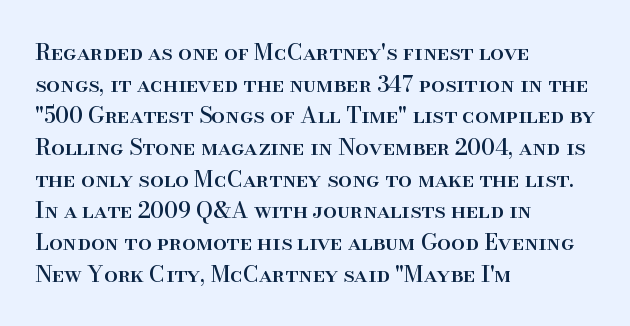
{"italic": "no", "underline": "no", "align": "left", "line_spacing": "normal", "line_spacing_ratio": 1.44, "letter_spacing": "normal", "letter_spacing_em": 0.0, "glyph_px": 22}
